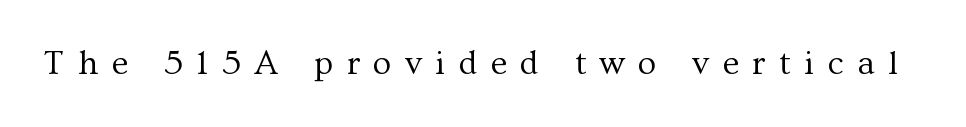
{"serif": "yes", "italic": "no", "bold": "no", "weight": "regular", "width": "normal", "stroke_contrast": "medium", "x_height": "medium", "monospaced": "no", "underline": "no", "letter_spacing": "wide", "letter_spacing_em": 0.4, "glyph_px": 34}
